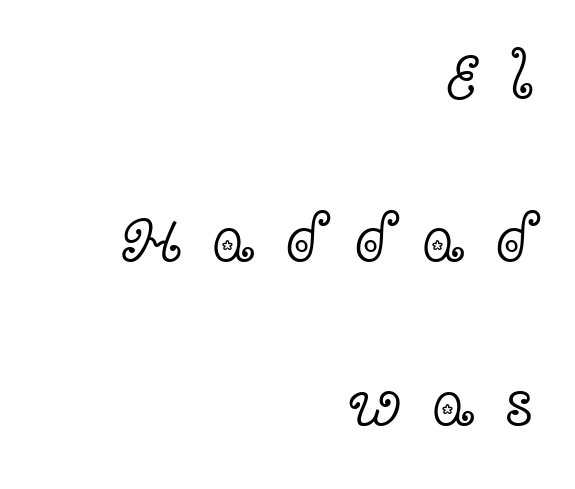
{"serif": "yes", "bold": "no", "weight": "light", "width": "wide", "x_height": "medium", "monospaced": "no", "underline": "no", "align": "right", "line_spacing": "loose", "line_spacing_ratio": 2.44, "letter_spacing": "wide", "letter_spacing_em": 0.44, "glyph_px": 67}
